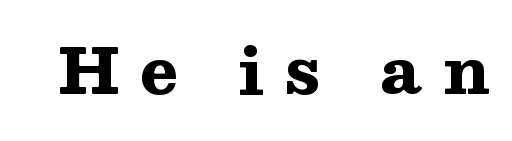
Q: Is the text bold? A: Yes.
Q: Is the text italic (slanted)? A: No, it is upright.
Q: Is the typeface a serif or a sans-serif typeface? A: Serif.
Q: Is the text underlined? A: No.
Q: Is the spacing between letters normal or unusually wide? A: Unusually wide.
Q: Width (condensed, normal, or wide)? A: Wide.
Q: Stroke contrast? A: Medium.
Q: x-height? A: Medium.
Q: Monospaced? A: No.
